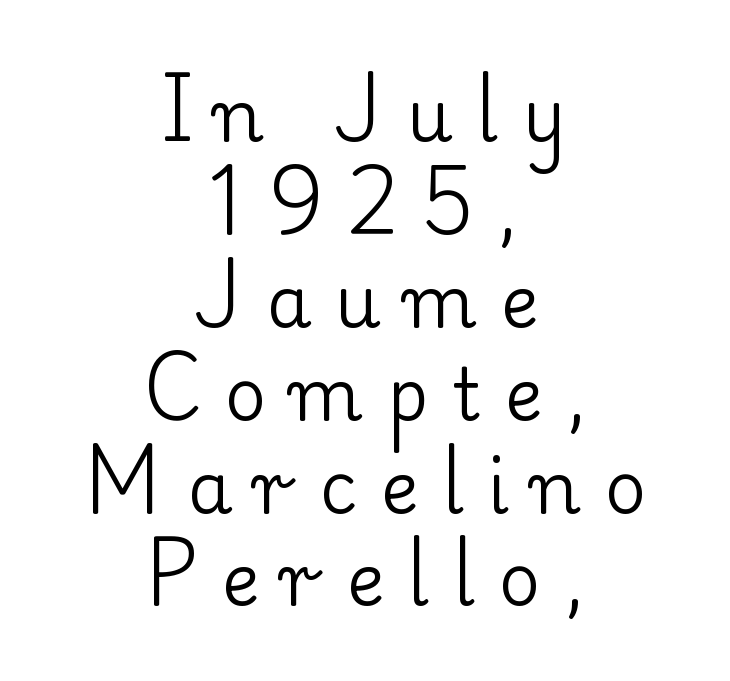
Q: Is the text bold? A: No.
Q: Is the text italic (slanted)? A: No, it is upright.
Q: Is the typeface a serif or a sans-serif typeface? A: Serif.
Q: Is the text underlined? A: No.
Q: How is the paragraph aligned? A: Centered.
Q: Is the spacing between letters normal or unusually wide? A: Unusually wide.
Q: Is the spacing between lines tight, normal or loose? A: Normal.
Q: Width (condensed, normal, or wide)? A: Normal.
Q: Stroke contrast? A: Low.
Q: x-height? A: Small.
Q: Monospaced? A: No.
